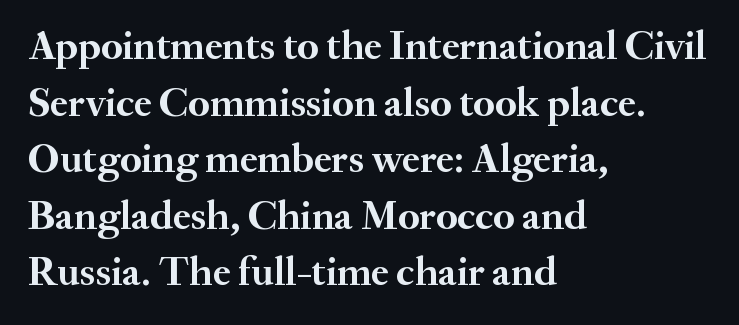
{"serif": "yes", "italic": "no", "bold": "yes", "weight": "semibold", "width": "normal", "stroke_contrast": "medium", "x_height": "small", "monospaced": "no", "underline": "no", "align": "left", "line_spacing": "normal", "line_spacing_ratio": 1.38, "letter_spacing": "normal", "letter_spacing_em": 0.0, "glyph_px": 41}
